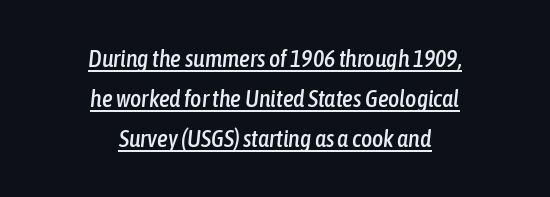
Q: Is the text italic (slanted)? A: Yes, it leans right by about 6 degrees.
Q: Is the text underlined? A: Yes.
Q: How is the paragraph aligned? A: Centered.
Q: Is the spacing between letters normal or unusually wide? A: Normal.
Q: Is the spacing between lines tight, normal or loose? A: Normal.
